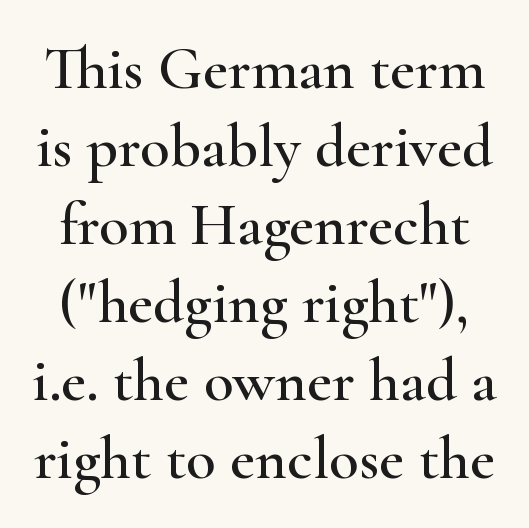
{"serif": "yes", "italic": "no", "width": "wide", "stroke_contrast": "high", "x_height": "small", "monospaced": "no", "underline": "no", "line_spacing": "normal", "line_spacing_ratio": 1.28, "letter_spacing": "normal", "letter_spacing_em": 0.0, "glyph_px": 61}
